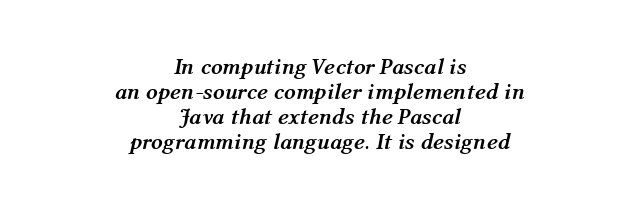
Q: Is the text bold? A: Yes.
Q: Is the text italic (slanted)? A: Yes, it leans right by about 12 degrees.
Q: Is the text underlined? A: No.
Q: How is the paragraph aligned? A: Centered.
Q: Is the spacing between letters normal or unusually wide? A: Normal.
Q: Is the spacing between lines tight, normal or loose? A: Tight.
